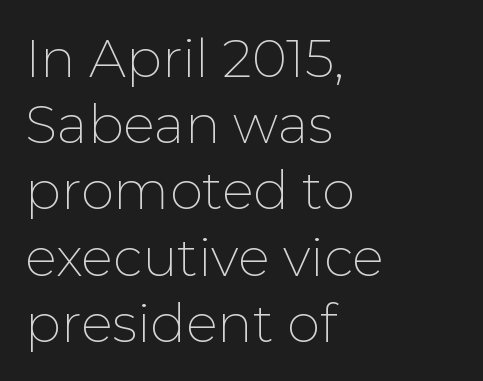
{"serif": "no", "italic": "no", "bold": "no", "weight": "thin", "width": "normal", "stroke_contrast": "low", "x_height": "medium", "monospaced": "no", "underline": "no", "align": "left", "line_spacing": "normal", "line_spacing_ratio": 1.25, "letter_spacing": "normal", "letter_spacing_em": 0.0, "glyph_px": 53}
